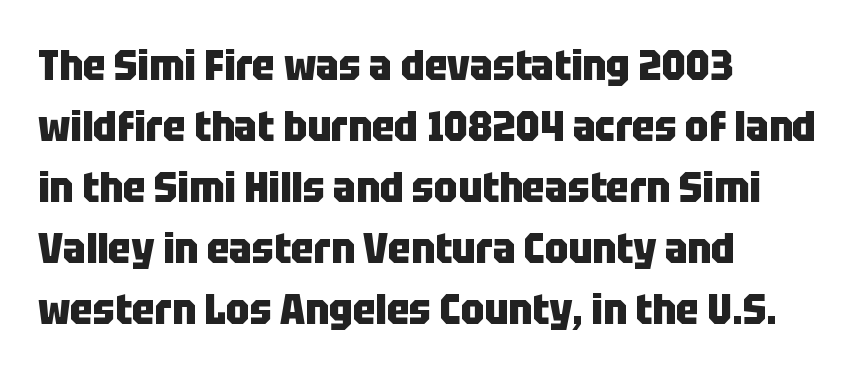
Summary of weight: heavy, a full bold. The paragraph has a hard left edge and a soft right edge. Characters remain perfectly vertical along every line. Note: no serifs on the glyphs. Unmarked baselines from the first word to the last.
